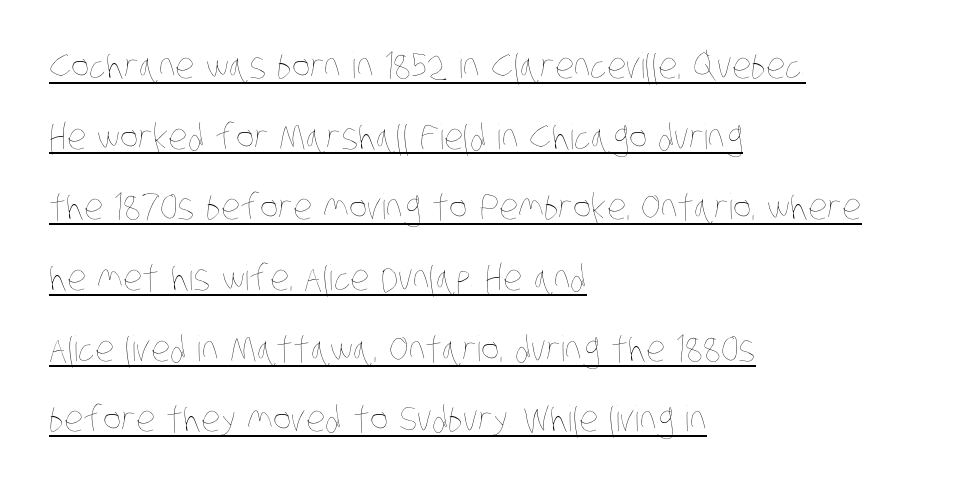
{"bold": "no", "weight": "thin", "width": "condensed", "stroke_contrast": "low", "x_height": "large", "monospaced": "no", "underline": "yes", "align": "left", "line_spacing": "loose", "line_spacing_ratio": 2.02, "letter_spacing": "normal", "letter_spacing_em": 0.0, "glyph_px": 35}
